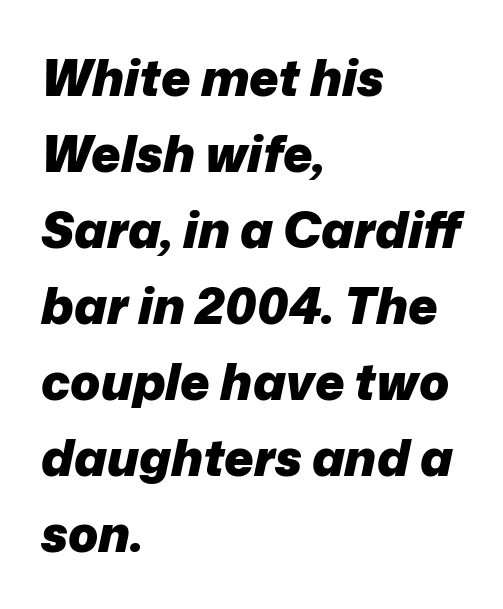
The image shows 50 px heavy type, italic (leaning right); set left-aligned, normal line spacing (1.52x), normal letter spacing, not underlined; low stroke contrast and a medium x-height.
